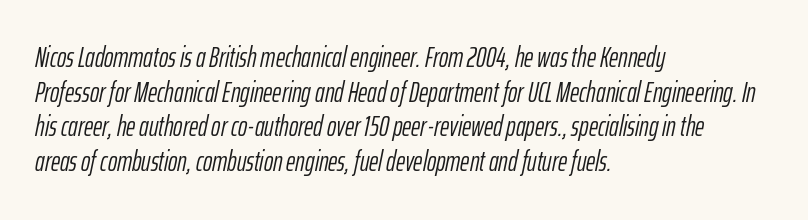
The image shows 28 px light, condensed type, italic (leaning right); set left-aligned, line spacing 1.24x, normal letter spacing, not underlined; low stroke contrast and a medium x-height.
